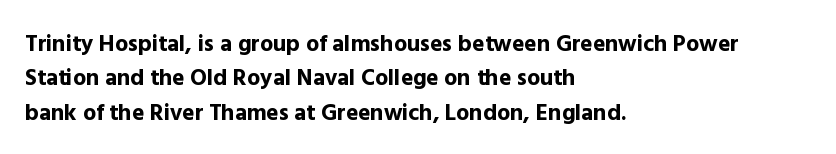
Q: Is the text bold? A: Yes.
Q: Is the text italic (slanted)? A: No, it is upright.
Q: Is the text underlined? A: No.
Q: How is the paragraph aligned? A: Left-aligned.
Q: Is the spacing between letters normal or unusually wide? A: Normal.
Q: Is the spacing between lines tight, normal or loose? A: Normal.
